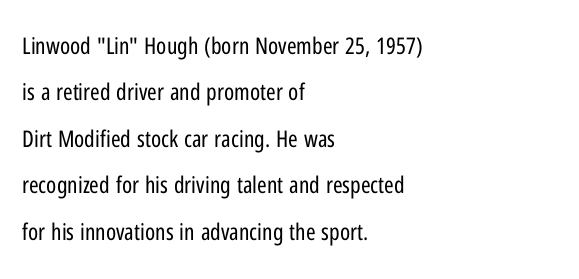
{"italic": "no", "bold": "no", "underline": "no", "align": "left", "line_spacing": "loose", "line_spacing_ratio": 2.02, "letter_spacing": "normal", "letter_spacing_em": 0.0, "glyph_px": 23}
